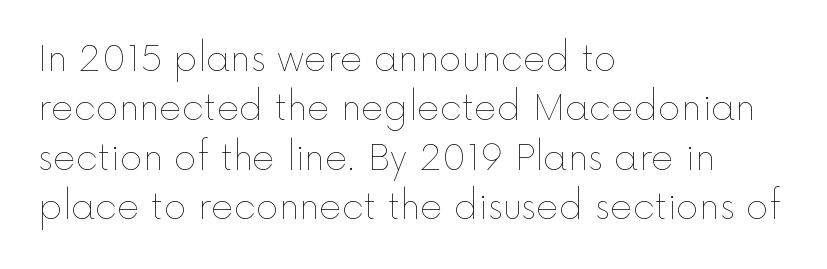
Q: Is the text bold? A: No.
Q: Is the text italic (slanted)? A: No, it is upright.
Q: Is the text underlined? A: No.
Q: How is the paragraph aligned? A: Left-aligned.
Q: Is the spacing between letters normal or unusually wide? A: Normal.
Q: Is the spacing between lines tight, normal or loose? A: Normal.
Q: Width (condensed, normal, or wide)? A: Normal.
Q: x-height? A: Medium.
Q: Monospaced? A: No.
